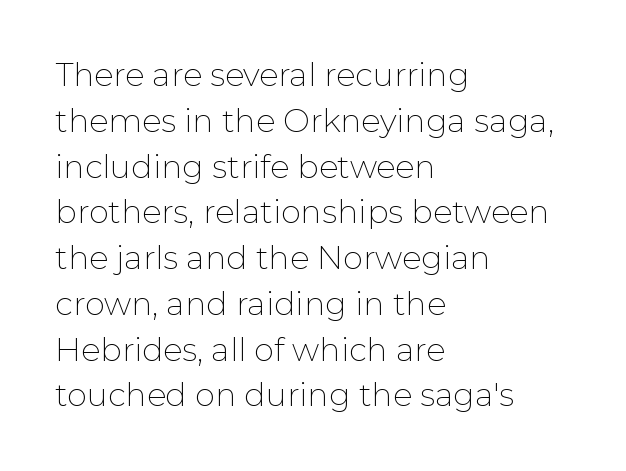
Proportional: the letters do not fall into vertical columns. The passage shown is typeset with a sans-serif family. Each stroke keeps to a modest, everyday thickness or less. Ordinary non-slanted type is in use.
